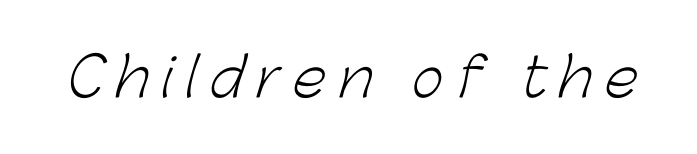
Q: Is the text bold? A: No.
Q: Is the typeface a serif or a sans-serif typeface? A: Sans-serif.
Q: Is the text underlined? A: No.
Q: Is the spacing between letters normal or unusually wide? A: Unusually wide.
Q: Width (condensed, normal, or wide)? A: Normal.
Q: Stroke contrast? A: Low.
Q: x-height? A: Medium.
Q: Monospaced? A: No.
